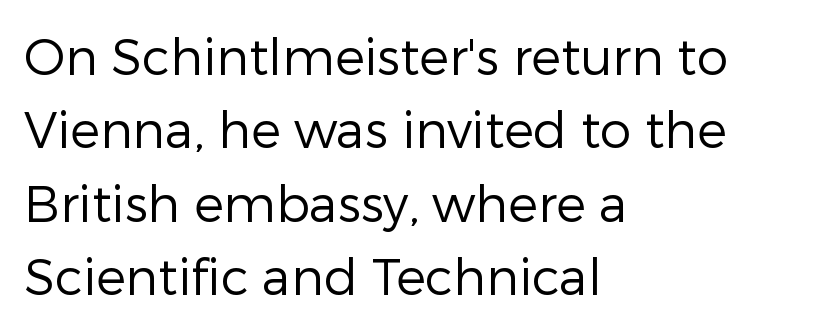
The image shows 50 px regular-weight sans-serif type, upright; set left-aligned, normal line spacing (1.47x), normal letter spacing, not underlined; low stroke contrast and a medium x-height.
